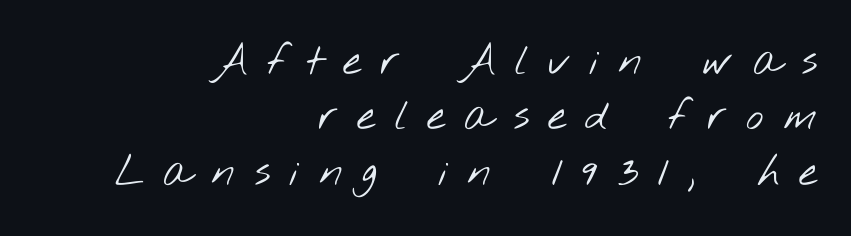
Q: Is the text bold? A: No.
Q: Is the typeface a serif or a sans-serif typeface? A: Sans-serif.
Q: Is the text underlined? A: No.
Q: How is the paragraph aligned? A: Right-aligned.
Q: Is the spacing between letters normal or unusually wide? A: Unusually wide.
Q: Is the spacing between lines tight, normal or loose? A: Normal.
Q: Width (condensed, normal, or wide)? A: Wide.
Q: Stroke contrast? A: Low.
Q: x-height? A: Small.
Q: Monospaced? A: No.
